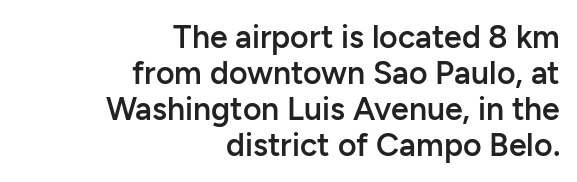
Q: Is the text bold? A: Semi-bold.
Q: Is the text italic (slanted)? A: No, it is upright.
Q: Is the typeface a serif or a sans-serif typeface? A: Sans-serif.
Q: Is the text underlined? A: No.
Q: How is the paragraph aligned? A: Right-aligned.
Q: Is the spacing between letters normal or unusually wide? A: Normal.
Q: Is the spacing between lines tight, normal or loose? A: Tight.
Q: Width (condensed, normal, or wide)? A: Normal.
Q: Stroke contrast? A: Low.
Q: x-height? A: Medium.
Q: Monospaced? A: No.
